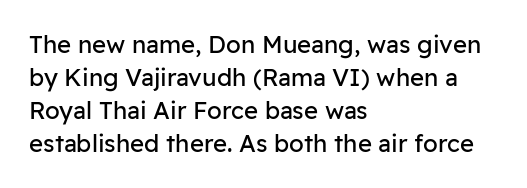
Horizontally, the lines are justified to the leading edge only. A roman cut, with each character standing at attention. The lines sit at an ordinary, default distance from one another. The font sits on the lighter half of the weight spectrum, regular included. Just letters on the line, the space beneath them empty. Standard letterfit; no display-style spreading of the glyphs.
